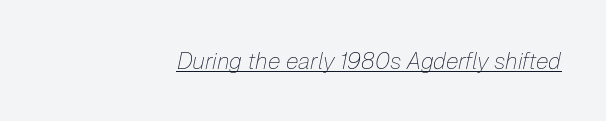
The image shows 23 px text type, italic (leaning right); set right-aligned, normal letter spacing, underlined.
